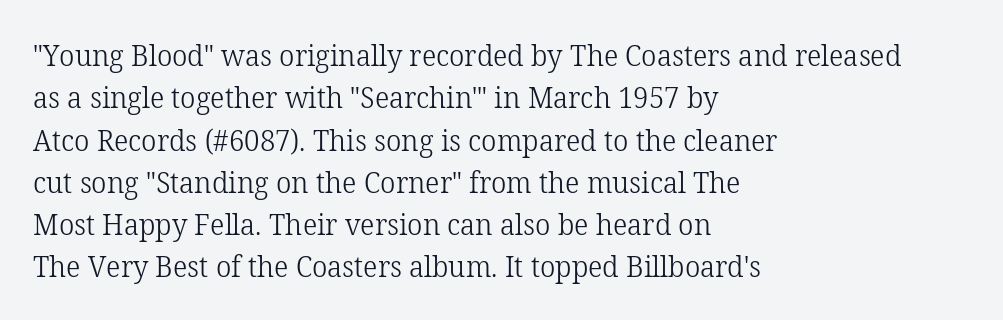
The image shows 30 px light serif type, upright; set left-aligned, normal line spacing (1.41x), normal letter spacing, not underlined; low stroke contrast and a medium x-height.
